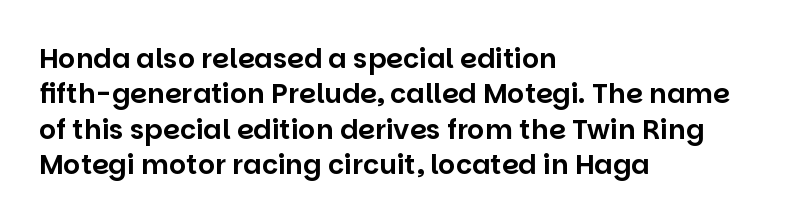
Q: Is the text italic (slanted)? A: No, it is upright.
Q: Is the text underlined? A: No.
Q: How is the paragraph aligned? A: Left-aligned.
Q: Is the spacing between letters normal or unusually wide? A: Normal.
Q: Is the spacing between lines tight, normal or loose? A: Normal.
